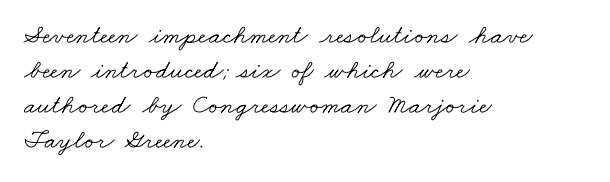
The image shows 27 px text type; set left-aligned, normal line spacing (1.3x), normal letter spacing, not underlined.
